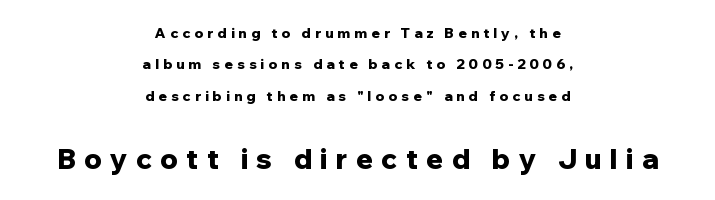
{"serif": "no", "italic": "no", "bold": "yes", "weight": "bold", "width": "normal", "stroke_contrast": "low", "x_height": "medium", "monospaced": "no", "underline": "no", "align": "center", "line_spacing": "loose", "line_spacing_ratio": 2.25, "letter_spacing": "wide", "letter_spacing_em": 0.29, "larger_block": "second", "size_ratio": 2.0, "glyph_px": 28}
